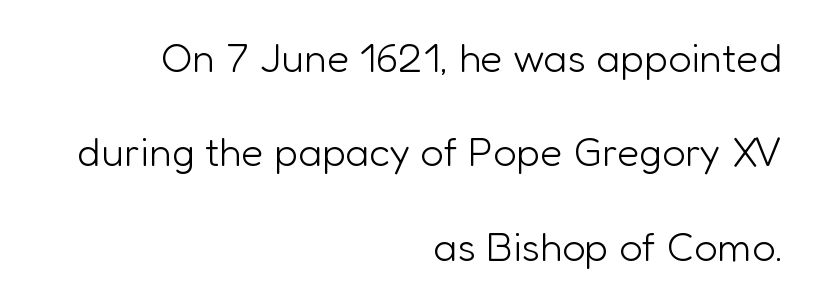
Horizontal alignment here is rightward, an uncommon choice for prose. In terms of leading, this rendering errs on the spacious side. Proportional: the letters do not fall into vertical columns. Each word holds together tightly as a unit, with standard inter-letter gaps. The typeface chosen for these lines omits serifs. The strokes are not fattened; the text isn't bold.
